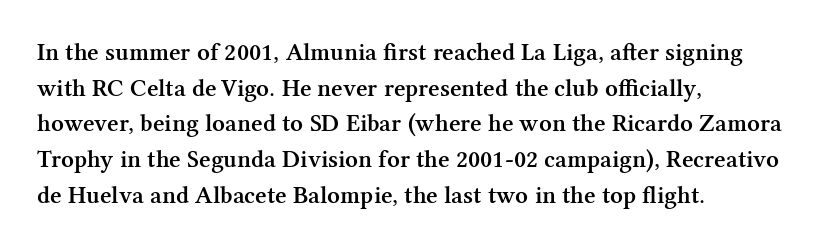
{"italic": "no", "bold": "semi", "underline": "no", "align": "left", "line_spacing": "normal", "line_spacing_ratio": 1.43, "letter_spacing": "normal", "letter_spacing_em": 0.0, "glyph_px": 25}
